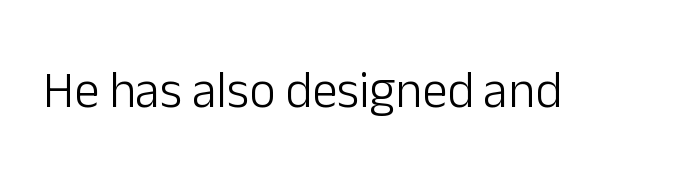
The image shows 51 px light sans-serif type, upright; set normal letter spacing, not underlined; low stroke contrast and a medium x-height.
